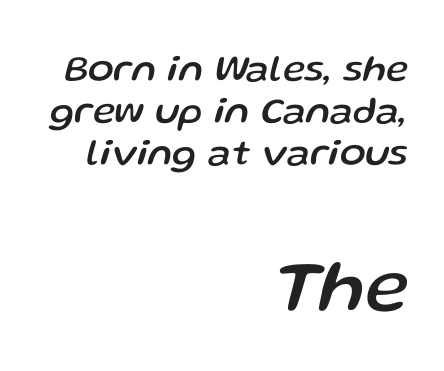
Q: Is the text italic (slanted)? A: Yes, it leans right by about 13 degrees.
Q: Is the text underlined? A: No.
Q: How is the paragraph aligned? A: Right-aligned.
Q: Is the spacing between letters normal or unusually wide? A: Normal.
Q: Is the spacing between lines tight, normal or loose? A: Tight.
Q: Which block of text is set in a larger size, the first (top) or the second (bottom)? A: The second (bottom) one.
Q: Width (condensed, normal, or wide)? A: Normal.
Q: Stroke contrast? A: Low.
Q: x-height? A: Medium.
Q: Monospaced? A: No.
